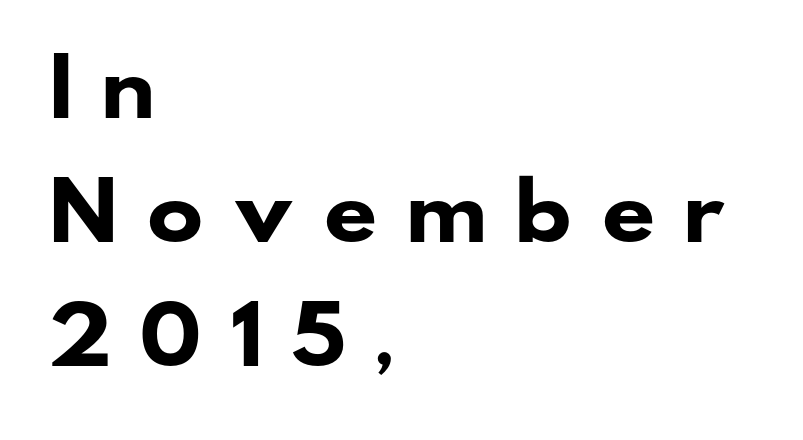
The image shows 76 px heavy, wide sans-serif type; set left-aligned, normal line spacing (1.63x), unusually wide letter spacing (+0.34 em), not underlined; low stroke contrast and a small x-height.
